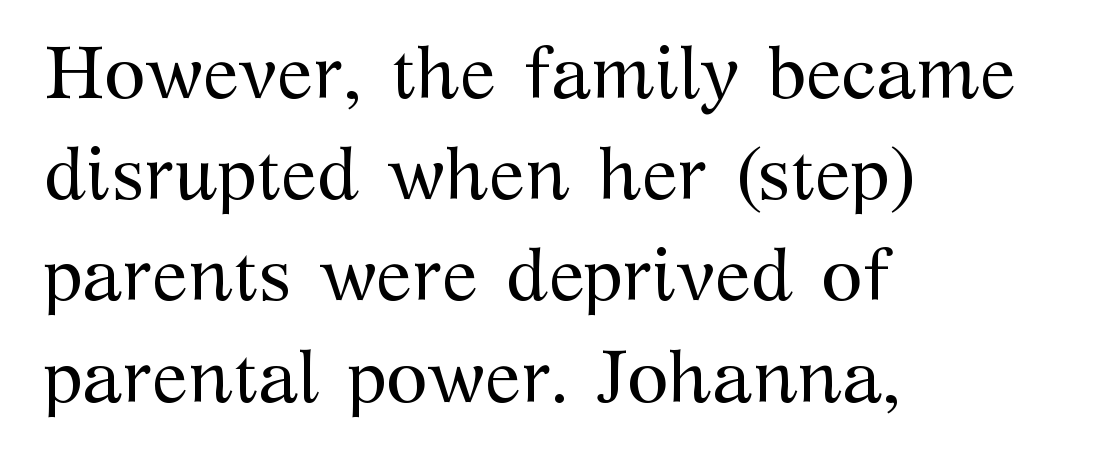
Q: Is the text bold? A: No.
Q: Is the text italic (slanted)? A: No, it is upright.
Q: Is the typeface a serif or a sans-serif typeface? A: Serif.
Q: Is the text underlined? A: No.
Q: How is the paragraph aligned? A: Left-aligned.
Q: Is the spacing between letters normal or unusually wide? A: Normal.
Q: Is the spacing between lines tight, normal or loose? A: Normal.
Q: Width (condensed, normal, or wide)? A: Normal.
Q: Stroke contrast? A: Medium.
Q: x-height? A: Medium.
Q: Monospaced? A: No.
